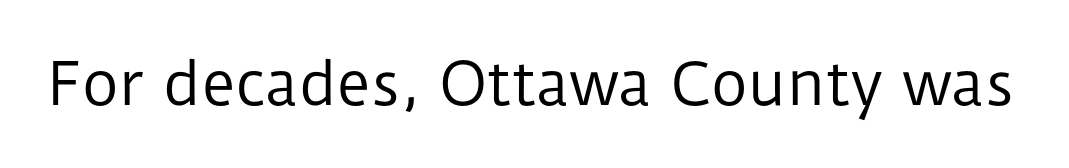
Q: Is the text bold? A: No.
Q: Is the text italic (slanted)? A: No, it is upright.
Q: Is the typeface a serif or a sans-serif typeface? A: Sans-serif.
Q: Is the text underlined? A: No.
Q: Is the spacing between letters normal or unusually wide? A: Normal.
Q: Width (condensed, normal, or wide)? A: Normal.
Q: Stroke contrast? A: Low.
Q: x-height? A: Medium.
Q: Monospaced? A: No.
